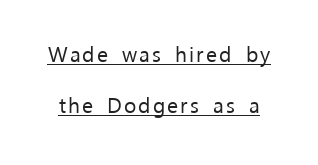
Glance below the letters and you will spot a drawn line. If you drew a line through each stem, it would be perfectly vertical. The characters are drawn with everyday or finer stroke widths. The line-height multiplier appears high, well above default.
